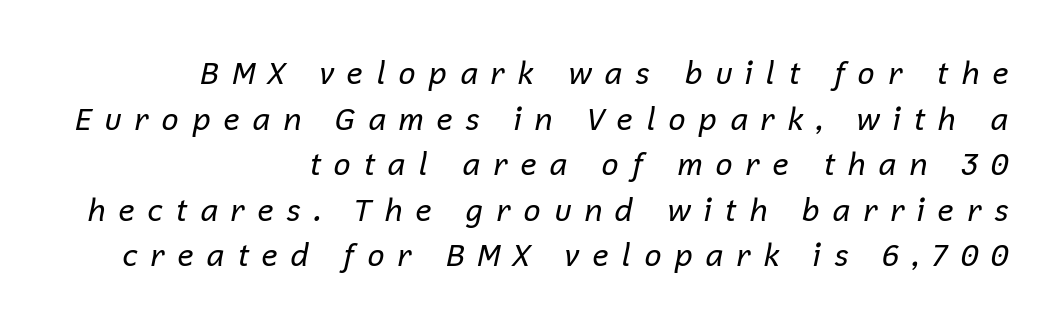
{"italic": "yes", "lean": "right", "slant_degrees": 12, "bold": "no", "weight": "regular", "width": "normal", "stroke_contrast": "low", "x_height": "medium", "monospaced": "no", "underline": "no", "align": "right", "line_spacing": "normal", "line_spacing_ratio": 1.47, "letter_spacing": "wide", "letter_spacing_em": 0.38, "glyph_px": 31}
